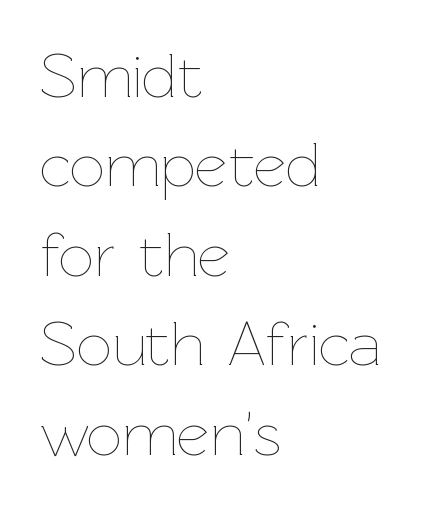
The image shows 63 px thin type, upright; set left-aligned, normal line spacing (1.42x), normal letter spacing, not underlined; low stroke contrast and a medium x-height.
